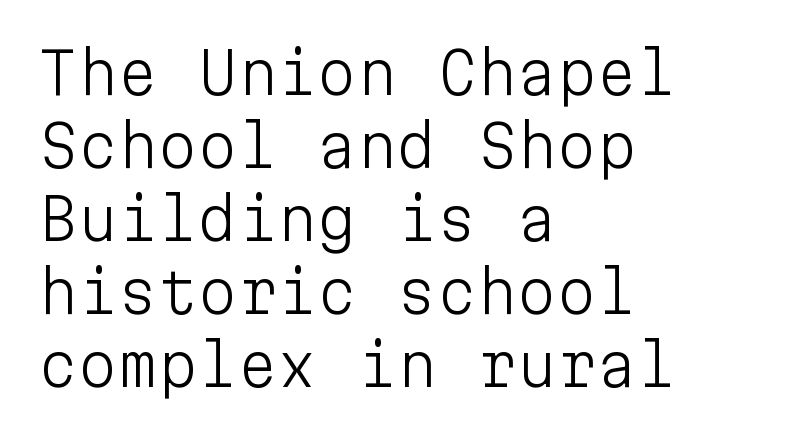
The image shows 57 px light sans-serif type, upright, monospaced; set left-aligned, normal line spacing (1.28x), normal letter spacing, not underlined; low stroke contrast and a medium x-height.
